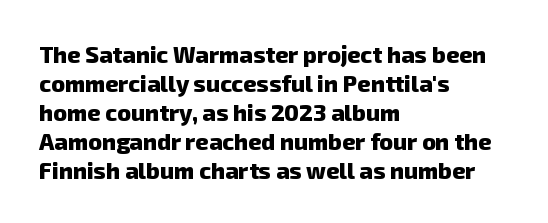
Descenders hang freely into open space. This block has exactly the height ordinary leading produces. Students, note that the glyphs here touch the page at normal intervals. I'd describe the lettering as bold — thick and assertive.
